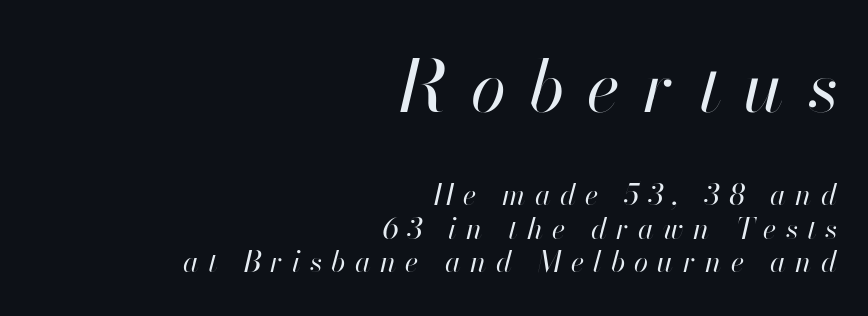
The image shows 72 px regular-weight type, italic (leaning right); set right-aligned, line spacing 1.16x, unusually wide letter spacing (+0.32 em), not underlined; the first (top) block is 2.48x larger; high stroke contrast and a small x-height.
